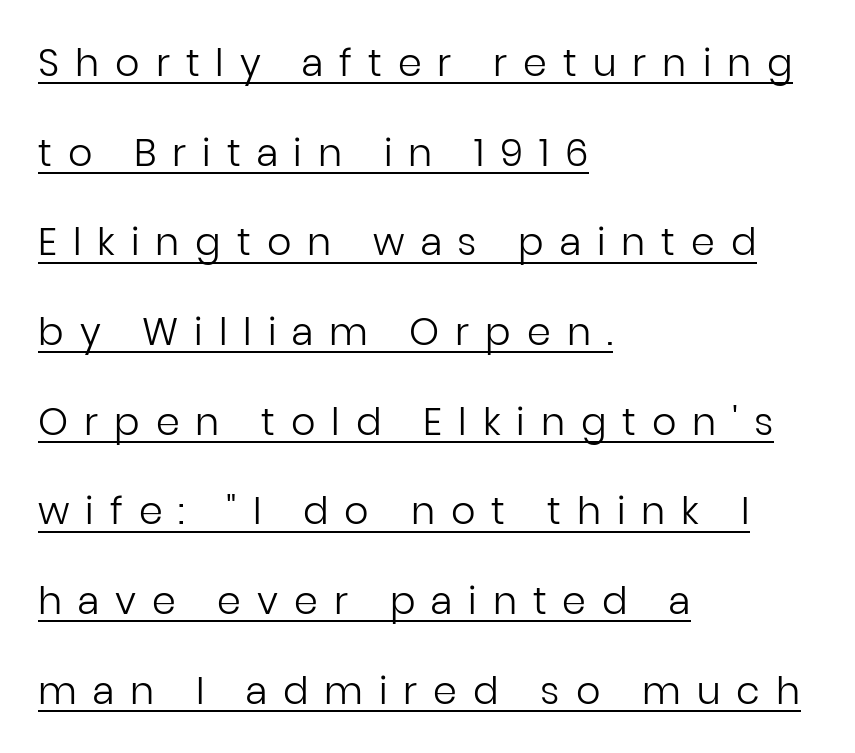
Q: Is the text bold? A: No.
Q: Is the text italic (slanted)? A: No, it is upright.
Q: Is the typeface a serif or a sans-serif typeface? A: Sans-serif.
Q: Is the text underlined? A: Yes.
Q: How is the paragraph aligned? A: Left-aligned.
Q: Is the spacing between letters normal or unusually wide? A: Unusually wide.
Q: Is the spacing between lines tight, normal or loose? A: Loose.
Q: Width (condensed, normal, or wide)? A: Normal.
Q: Stroke contrast? A: Low.
Q: x-height? A: Medium.
Q: Monospaced? A: No.
